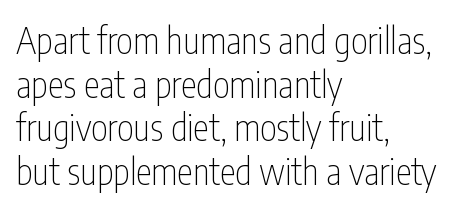
{"serif": "no", "italic": "no", "bold": "no", "weight": "thin", "width": "condensed", "stroke_contrast": "low", "x_height": "medium", "monospaced": "no", "underline": "no", "align": "left", "line_spacing_ratio": 1.21, "letter_spacing": "normal", "letter_spacing_em": 0.0, "glyph_px": 36}
